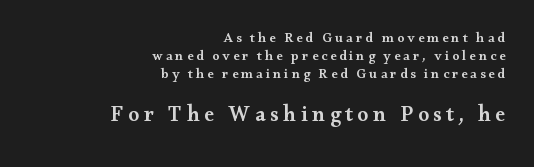
The image shows 22 px text type, upright; set right-aligned, normal line spacing (1.29x), unusually wide letter spacing (+0.21 em), not underlined; the second (bottom) block is 1.57x larger.
